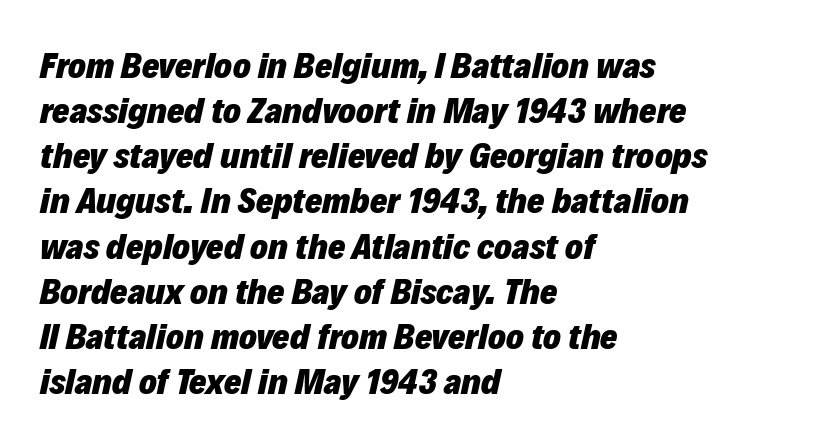
The axis of the letterforms is tilted away from vertical. Lines of text with bare space underneath. Compared with typical body copy, the letter spacing here is the same. The rendering uses natural spacing where letterforms have individual widths. Summary of weight: heavy, a full bold. The text block is weighted toward the left margin, trailing off unevenly rightward.
